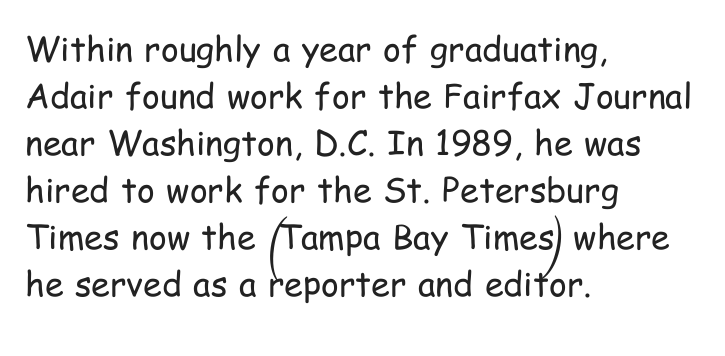
The image shows 34 px regular-weight, condensed sans-serif type, upright; set left-aligned, normal line spacing (1.38x), normal letter spacing, not underlined; low stroke contrast and a medium x-height.
